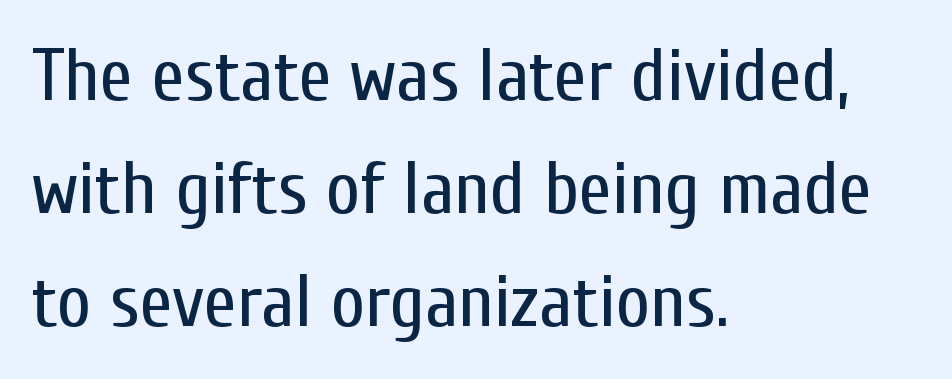
Standard letterfit; no display-style spreading of the glyphs. Is this a heavy cut? Hardly; it is regular or lighter. Words float on clear page, feet unadorned. Horizontally, the lines are justified to the leading edge only. One glance says typical: line gaps are just what's usual.
